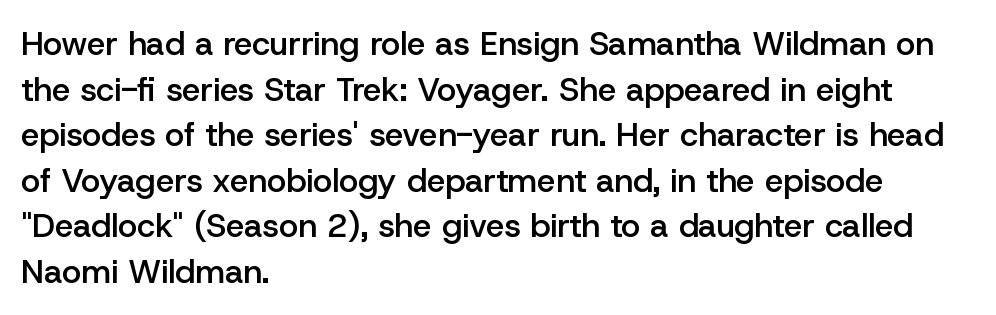
{"serif": "no", "italic": "no", "bold": "semi", "weight": "semibold", "width": "normal", "stroke_contrast": "low", "x_height": "medium", "monospaced": "no", "underline": "no", "align": "left", "line_spacing": "normal", "line_spacing_ratio": 1.38, "letter_spacing": "normal", "letter_spacing_em": 0.0, "glyph_px": 33}
